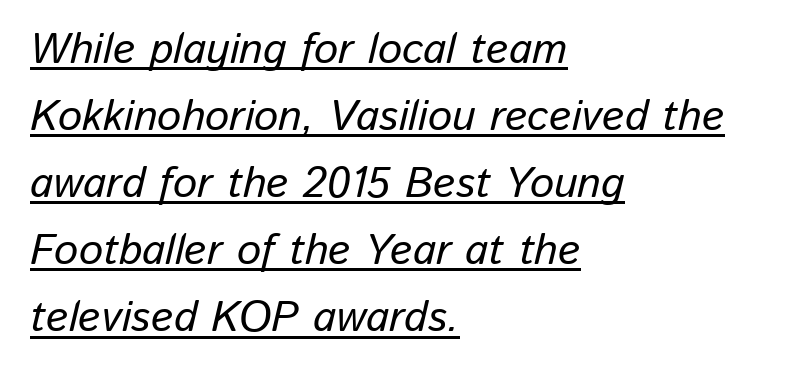
Notice how the stems are inclined rather than vertical — that's the hallmark of italics. Do the characters align in a grid? No, the font is proportional. Honestly, the row spacing looks completely unremarkable. Beneath each row of characters lies a ruled line. The horizontal fit of the characters is conventional and even.
